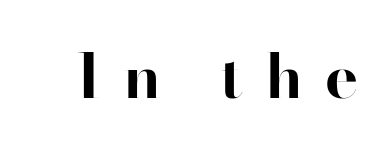
The image shows 62 px bold sans-serif type, upright; set unusually wide letter spacing (+0.35 em), not underlined; high stroke contrast and a small x-height.
